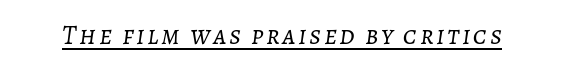
The image shows 27 px text type, italic (leaning right); set underlined.
